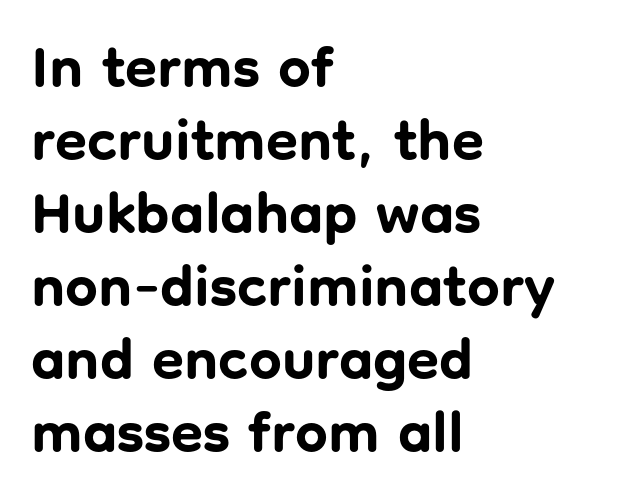
{"serif": "no", "italic": "no", "bold": "yes", "weight": "bold", "width": "normal", "stroke_contrast": "low", "x_height": "medium", "monospaced": "no", "underline": "no", "align": "left", "line_spacing": "normal", "line_spacing_ratio": 1.26, "letter_spacing": "normal", "letter_spacing_em": 0.0, "glyph_px": 58}
